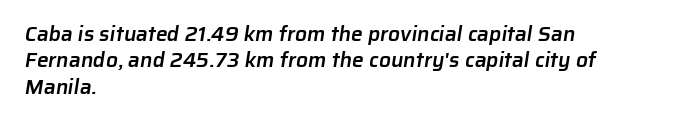
Q: Is the text bold? A: Semi-bold.
Q: Is the text underlined? A: No.
Q: How is the paragraph aligned? A: Left-aligned.
Q: Is the spacing between letters normal or unusually wide? A: Normal.
Q: Is the spacing between lines tight, normal or loose? A: Normal.
